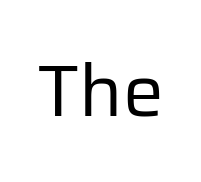
{"serif": "no", "italic": "no", "bold": "no", "weight": "regular", "width": "normal", "stroke_contrast": "low", "x_height": "medium", "monospaced": "no", "underline": "no", "letter_spacing": "normal", "letter_spacing_em": 0.0, "glyph_px": 73}
